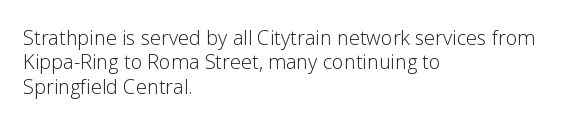
{"italic": "no", "bold": "no", "underline": "no", "align": "left", "line_spacing_ratio": 1.22, "letter_spacing": "normal", "letter_spacing_em": 0.0, "glyph_px": 20}
